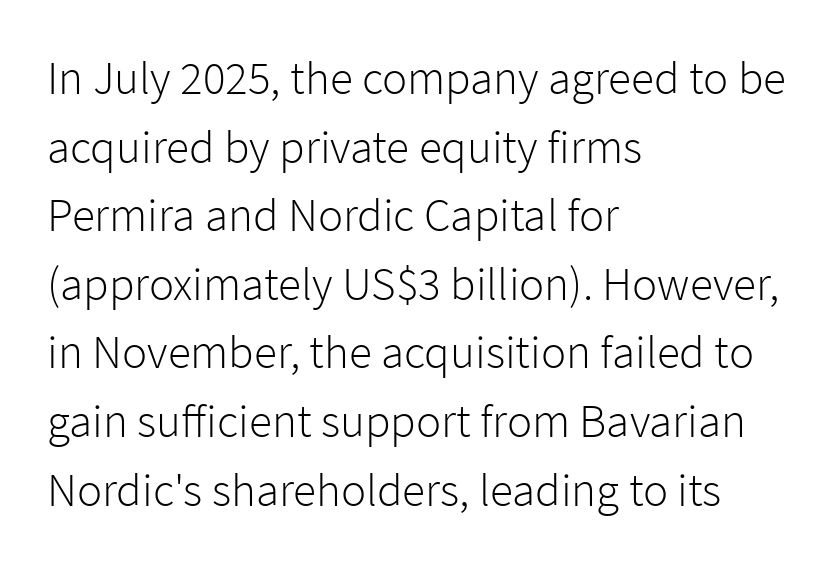
The image shows 47 px light sans-serif type, upright; set left-aligned, normal line spacing (1.46x), normal letter spacing, not underlined; low stroke contrast and a medium x-height.
